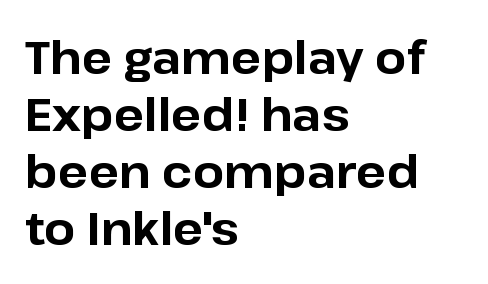
Each row of text sits above clean, open space. What weight is shown? A full bold with thick strokes. Typographically, this falls in the sans-serif category. Do the characters align in a grid? No, the font is proportional.
